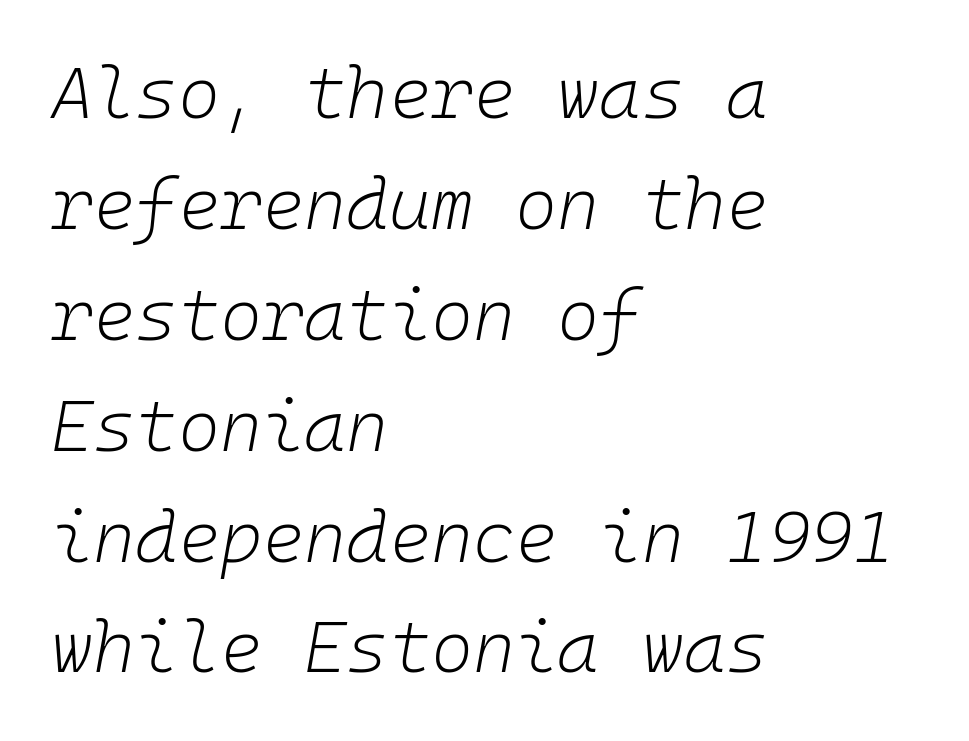
{"italic": "yes", "lean": "right", "slant_degrees": 10, "bold": "no", "weight": "light", "width": "normal", "stroke_contrast": "low", "x_height": "medium", "monospaced": "yes", "underline": "no", "align": "left", "line_spacing": "normal", "line_spacing_ratio": 1.54, "letter_spacing": "normal", "letter_spacing_em": 0.0, "glyph_px": 72}
